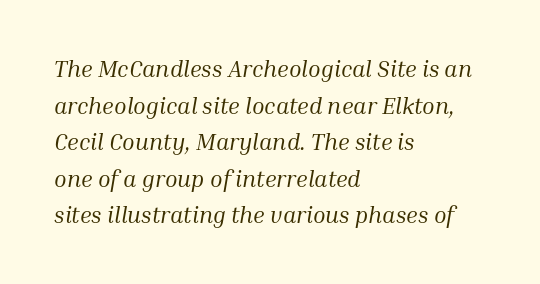
{"italic": "yes", "lean": "right", "slant_degrees": 10, "bold": "no", "underline": "no", "align": "left", "line_spacing": "normal", "line_spacing_ratio": 1.59, "letter_spacing": "normal", "letter_spacing_em": 0.0, "glyph_px": 23}
